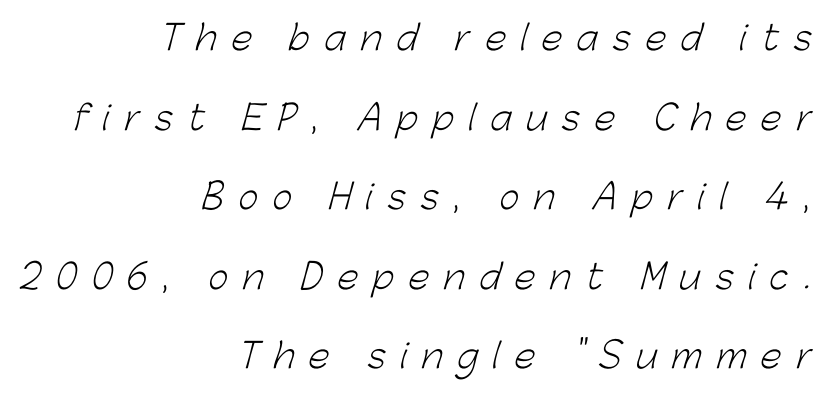
{"serif": "no", "bold": "no", "weight": "light", "width": "normal", "stroke_contrast": "low", "x_height": "medium", "monospaced": "no", "underline": "no", "align": "right", "line_spacing": "loose", "line_spacing_ratio": 2.34, "letter_spacing": "wide", "letter_spacing_em": 0.43, "glyph_px": 34}
